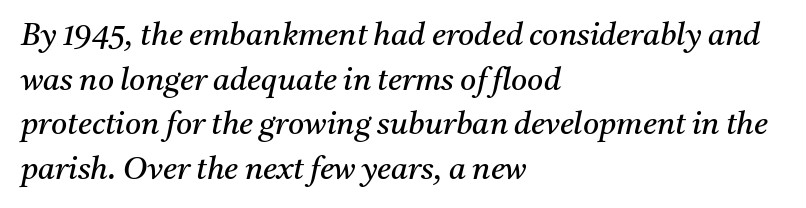
A quiet, ordinary-to-light weight characterises the typeface. This sample is left-justified, so line endings fall wherever the words run out. Think of a printed novel: that variable character pitch is what you see here. Nothing unusual about the tracking: characters are spaced as the font intends. The face used here has a pronounced slope to its letters. Descenders are the only things crossing below the line.
